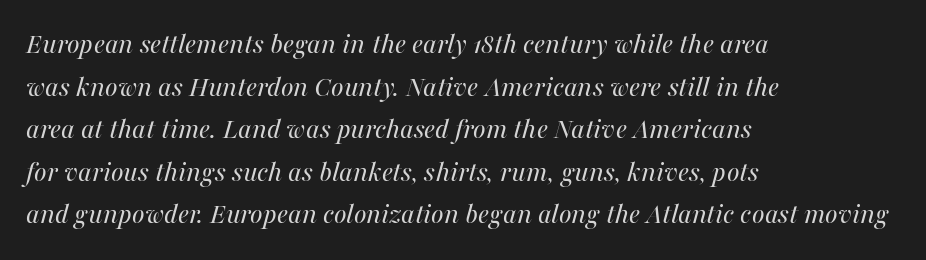
{"italic": "yes", "lean": "right", "slant_degrees": 16, "bold": "no", "weight": "regular", "width": "normal", "stroke_contrast": "medium", "x_height": "medium", "monospaced": "no", "underline": "no", "align": "left", "line_spacing": "normal", "line_spacing_ratio": 1.42, "letter_spacing": "normal", "letter_spacing_em": 0.0, "glyph_px": 30}
